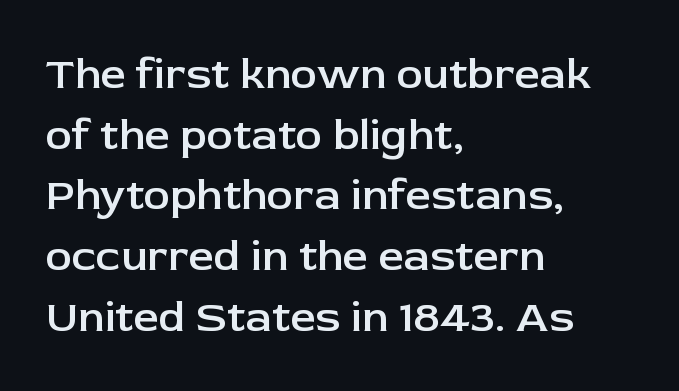
The image shows 44 px semibold sans-serif type, upright; set left-aligned, normal line spacing (1.38x), normal letter spacing, not underlined; low stroke contrast and a medium x-height.
